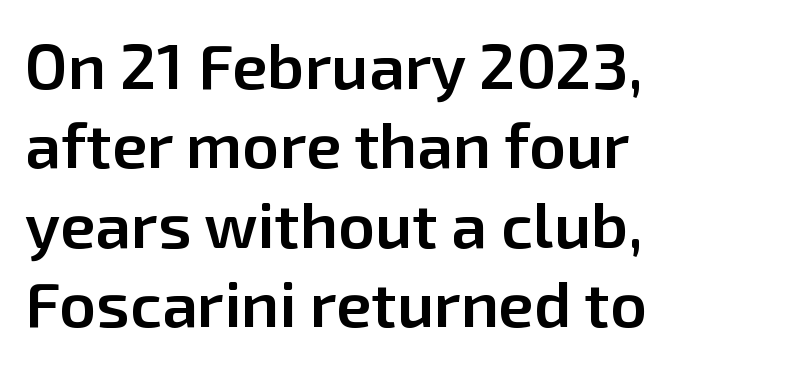
The image shows 64 px semibold sans-serif type, upright; set left-aligned, line spacing 1.24x, normal letter spacing, not underlined; low stroke contrast and a medium x-height.
